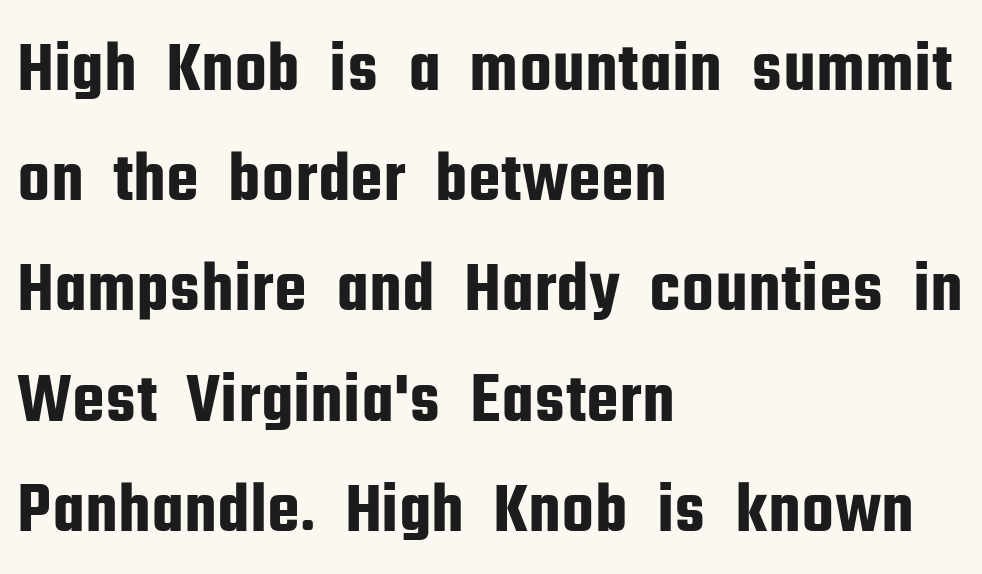
Is this a fixed-width face? No — the glyphs have proportional, varying widths. The line texture is even and compact thanks to regular tracking. Characters remain perfectly vertical along every line. Underline: absent.
